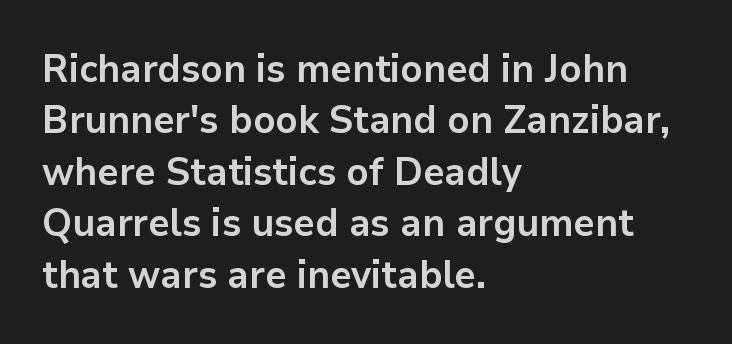
{"serif": "no", "italic": "no", "bold": "yes", "weight": "bold", "width": "normal", "stroke_contrast": "low", "x_height": "medium", "monospaced": "no", "underline": "no", "align": "left", "line_spacing": "normal", "line_spacing_ratio": 1.32, "letter_spacing": "normal", "letter_spacing_em": 0.0, "glyph_px": 39}
